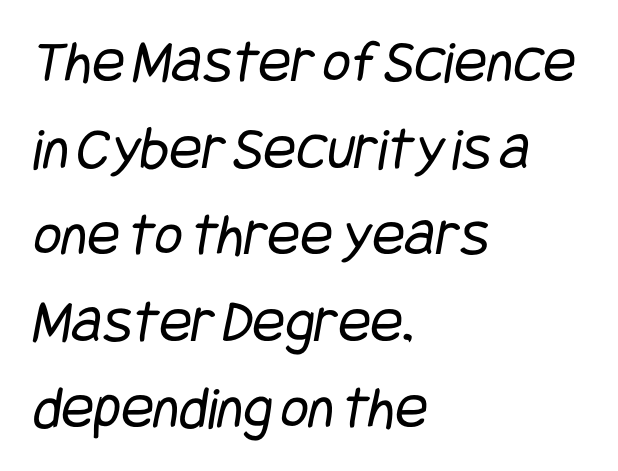
The image shows 61 px regular-weight, condensed sans-serif type; set left-aligned, normal line spacing (1.42x), normal letter spacing, not underlined; low stroke contrast and a large x-height.
